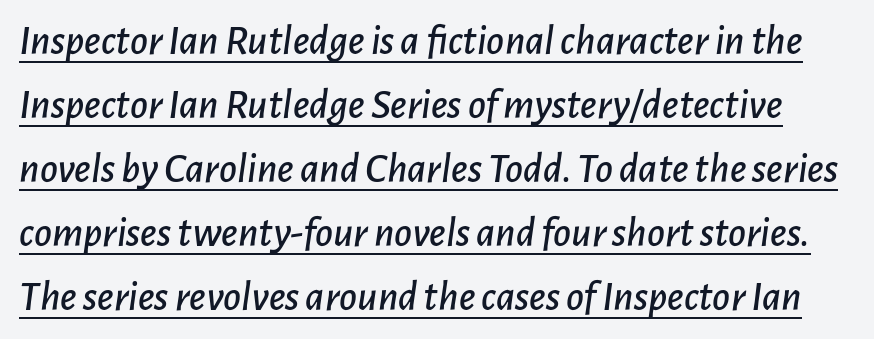
You can see a thin bar hugging the bottom of the glyphs. The glyphs look as if they've been sheared to an angle. Whoever set this chose a conventional vertical rhythm. The gaps between neighbouring characters are ordinary and unremarkable. Character widths vary here, with narrow letters taking less room than wide ones.
